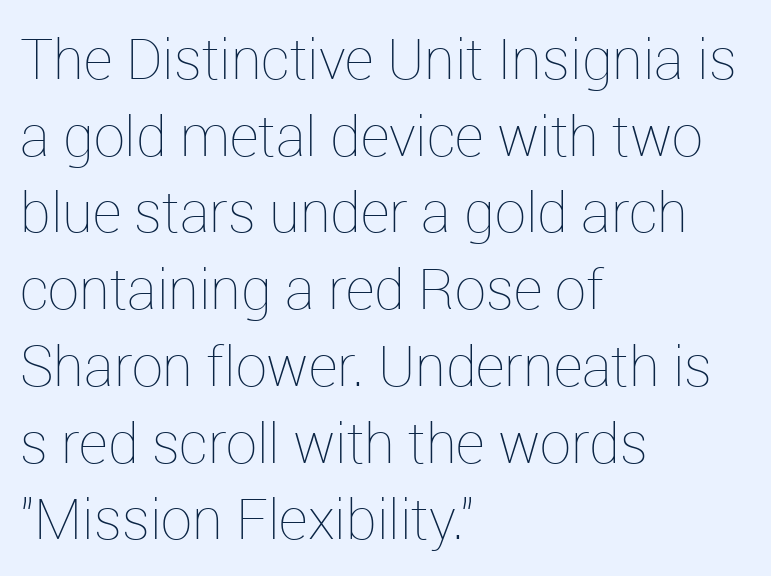
The designer left line spacing at the default. These lines are rendered in a variable-pitch font. The gaps between neighbouring characters are ordinary and unremarkable. In terms of posture, this sample is upright. Letters have the restrained weight of plain body copy at most.
